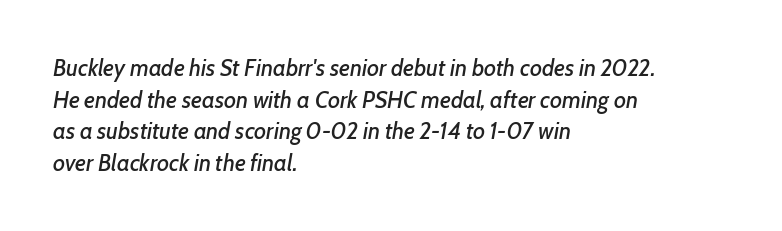
{"italic": "yes", "lean": "right", "slant_degrees": 7, "underline": "no", "align": "left", "line_spacing": "normal", "line_spacing_ratio": 1.38, "letter_spacing": "normal", "letter_spacing_em": 0.0, "glyph_px": 23}
